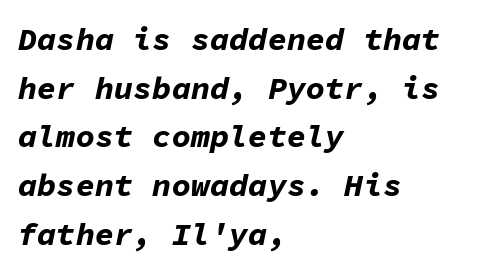
{"italic": "yes", "lean": "right", "slant_degrees": 11, "bold": "yes", "weight": "bold", "width": "normal", "stroke_contrast": "low", "x_height": "medium", "monospaced": "yes", "underline": "no", "align": "left", "line_spacing": "normal", "line_spacing_ratio": 1.52, "letter_spacing": "normal", "letter_spacing_em": 0.0, "glyph_px": 32}
